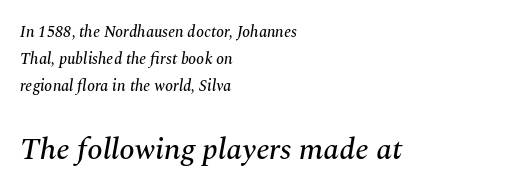
The image shows 31 px serif type, italic (leaning right); set left-aligned, normal line spacing (1.7x), normal letter spacing, not underlined; the second (bottom) block is 1.94x larger; medium stroke contrast and a medium x-height.
